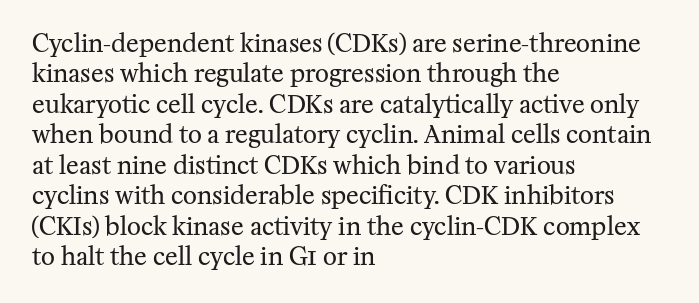
{"italic": "no", "bold": "no", "underline": "no", "align": "left", "line_spacing": "normal", "line_spacing_ratio": 1.27, "letter_spacing": "normal", "letter_spacing_em": 0.0, "glyph_px": 24}
